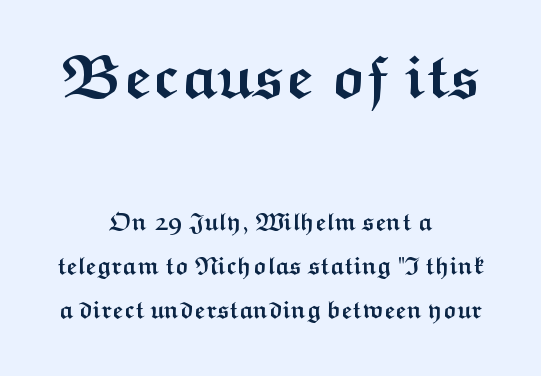
The image shows 61 px semibold, wide sans-serif type, upright; set centered, line spacing 1.84x, normal letter spacing, not underlined; the first (top) block is 2.54x larger; medium stroke contrast and a medium x-height.
